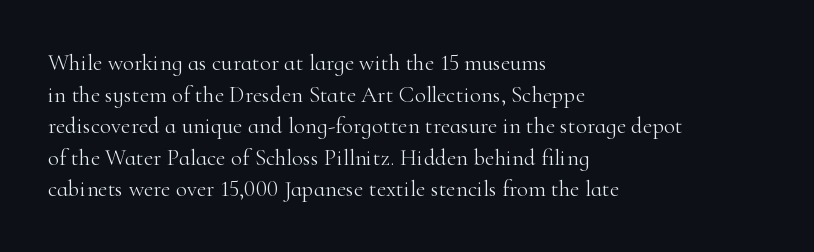
The strokes are not fattened; the text isn't bold. Beneath every word, the page is bare. Every row of glyphs begins at an identical x-position on the left. In terms of posture, this sample is upright.
